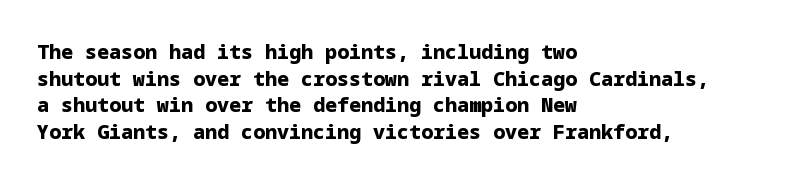
The image shows 20 px bold type, upright; set left-aligned, normal line spacing (1.33x), normal letter spacing, not underlined.
